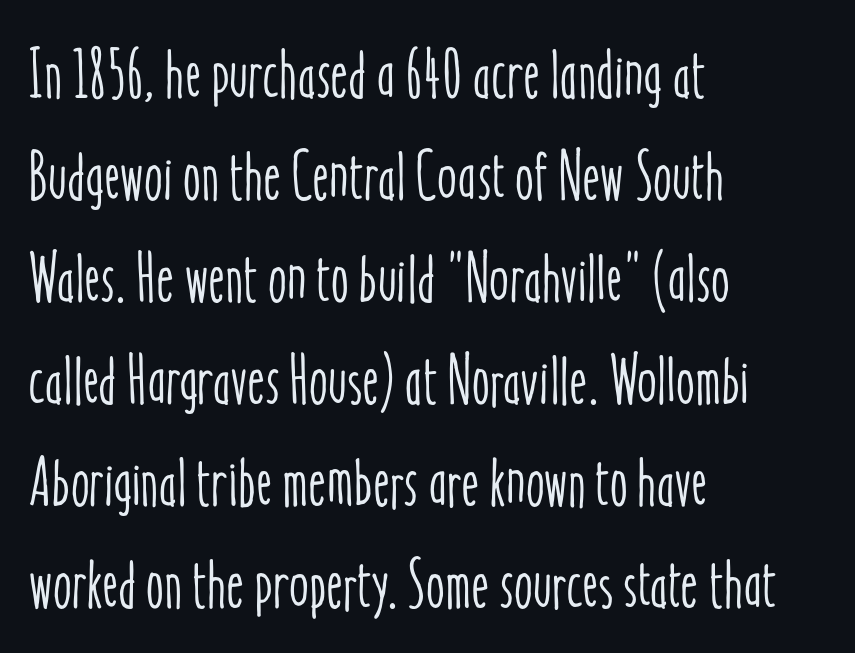
Does the copy run flush right? No — it runs flush left. The passage shown has conventional tracking throughout. Reading down the column, the eye jumps a familiar distance to each next line. In terms of posture, this sample is upright. Looks like regular typesetting: each glyph gets only the width it needs.
